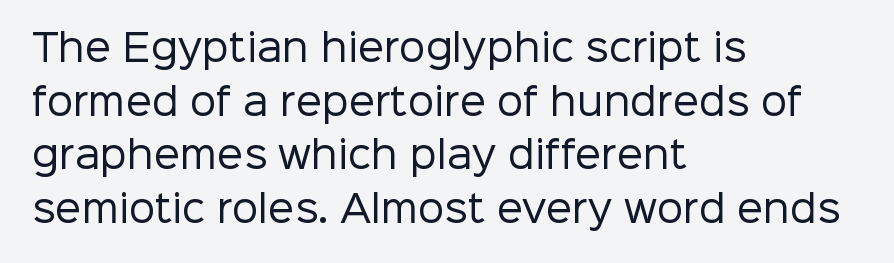
Where is the straight margin? On the left. Counters stay open thanks to moderate or lighter strokes. Normally led — the rows are evenly, conventionally spaced. You could call the tracking neutral — neither tight nor loose. Is this a fixed-width face? No — the glyphs have proportional, varying widths.
